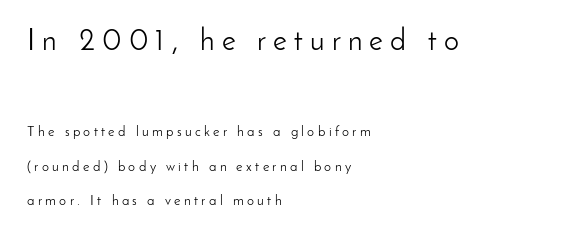
Every character sits straight up, as roman type does. The block of text is sparse from top to bottom, with ample space between rows. Here the first block reads like a headline and the second like body copy. The rendering uses natural spacing where letterforms have individual widths. There is plenty of visible air inserted between adjacent glyphs.
